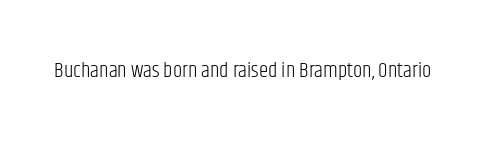
The image shows 21 px text type, upright; set normal letter spacing, not underlined.
